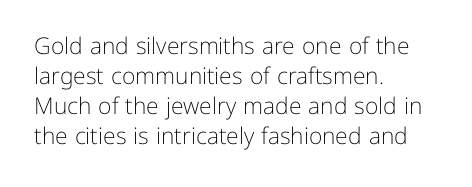
Q: Is the text bold? A: No.
Q: Is the text italic (slanted)? A: No, it is upright.
Q: Is the text underlined? A: No.
Q: How is the paragraph aligned? A: Left-aligned.
Q: Is the spacing between letters normal or unusually wide? A: Normal.
Q: Is the spacing between lines tight, normal or loose? A: Normal.
